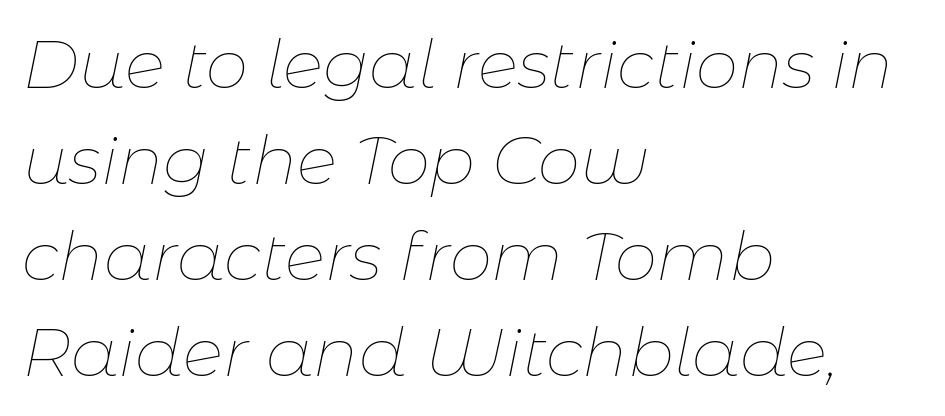
The image shows 68 px thin type, italic (leaning right); set left-aligned, normal line spacing (1.41x), normal letter spacing, not underlined; low stroke contrast and a medium x-height.
